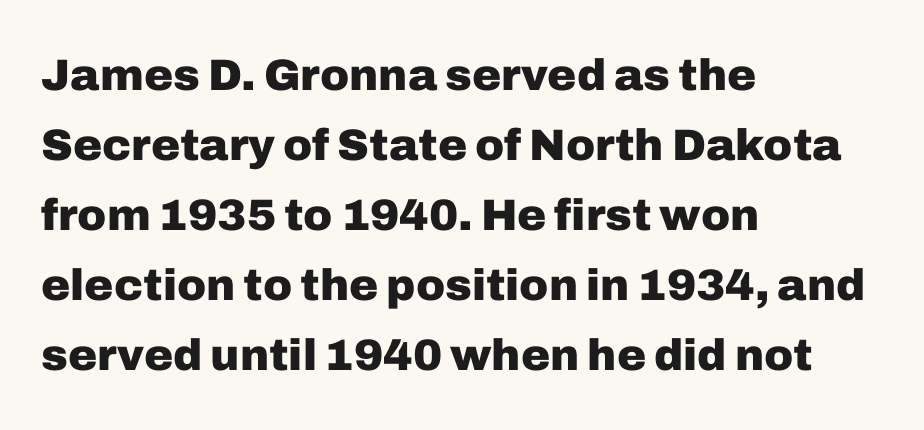
Think of a printed novel: that variable character pitch is what you see here. Each new line begins a customary step beneath the previous one. Ascenders rise straight up at ninety degrees. Is the type bold? Yes — the strokes are clearly thick and heavy. The letters carry no serifs — their stems end cleanly without finishing strokes.
